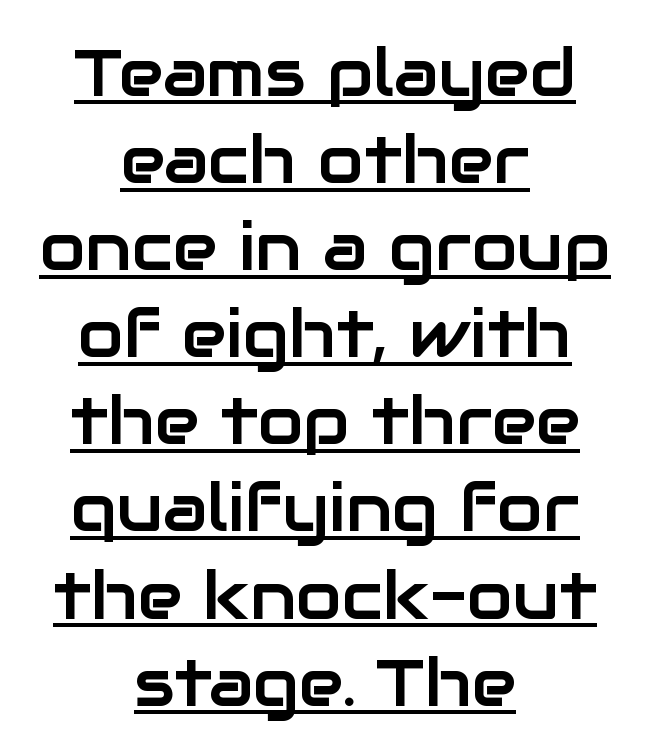
{"serif": "no", "italic": "no", "width": "normal", "stroke_contrast": "low", "x_height": "medium", "monospaced": "no", "underline": "yes", "align": "center", "line_spacing": "normal", "line_spacing_ratio": 1.3, "letter_spacing": "normal", "letter_spacing_em": 0.0, "glyph_px": 67}
